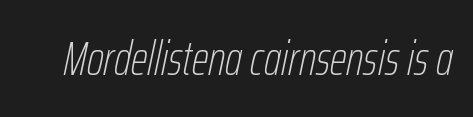
Q: Is the text bold? A: No.
Q: Is the text italic (slanted)? A: Yes, it leans right by about 12 degrees.
Q: Is the text underlined? A: No.
Q: Is the spacing between letters normal or unusually wide? A: Normal.
Q: Width (condensed, normal, or wide)? A: Condensed.
Q: Stroke contrast? A: Low.
Q: x-height? A: Medium.
Q: Monospaced? A: No.
